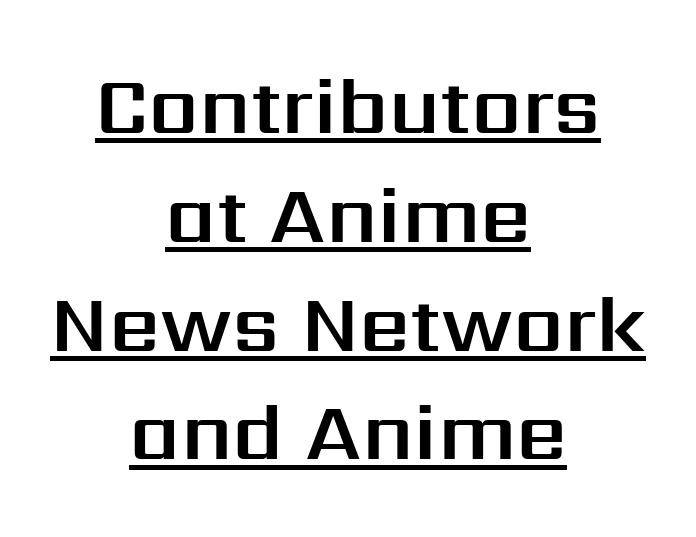
{"serif": "no", "italic": "no", "width": "normal", "stroke_contrast": "medium", "x_height": "medium", "monospaced": "no", "underline": "yes", "align": "center", "line_spacing": "normal", "line_spacing_ratio": 1.36, "letter_spacing": "normal", "letter_spacing_em": 0.0, "glyph_px": 80}
